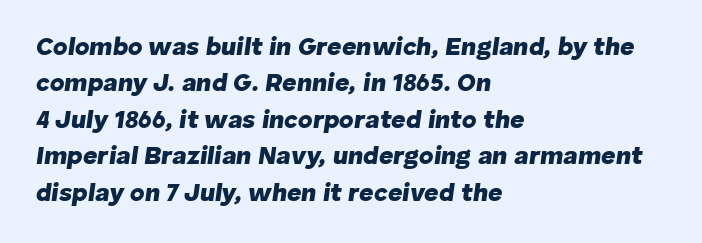
Q: Is the text bold? A: Yes.
Q: Is the text italic (slanted)? A: Yes, it leans right by about 8 degrees.
Q: Is the text underlined? A: No.
Q: How is the paragraph aligned? A: Left-aligned.
Q: Is the spacing between letters normal or unusually wide? A: Normal.
Q: Is the spacing between lines tight, normal or loose? A: Normal.
